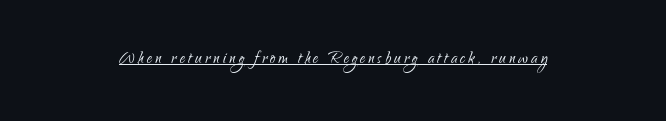
The typesetter has applied underlining to the passage shown. This sample is center-justified, so both line endings float freely. No heavy texture on the line: the type isn't bold.
